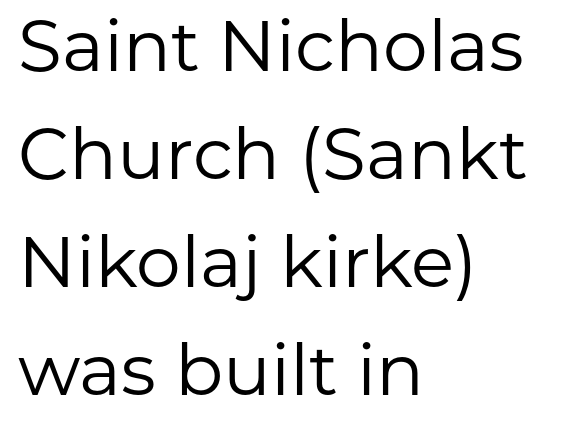
{"serif": "no", "italic": "no", "bold": "no", "weight": "regular", "width": "normal", "stroke_contrast": "low", "x_height": "medium", "monospaced": "no", "underline": "no", "align": "left", "line_spacing": "normal", "line_spacing_ratio": 1.52, "letter_spacing": "normal", "letter_spacing_em": 0.0, "glyph_px": 71}
